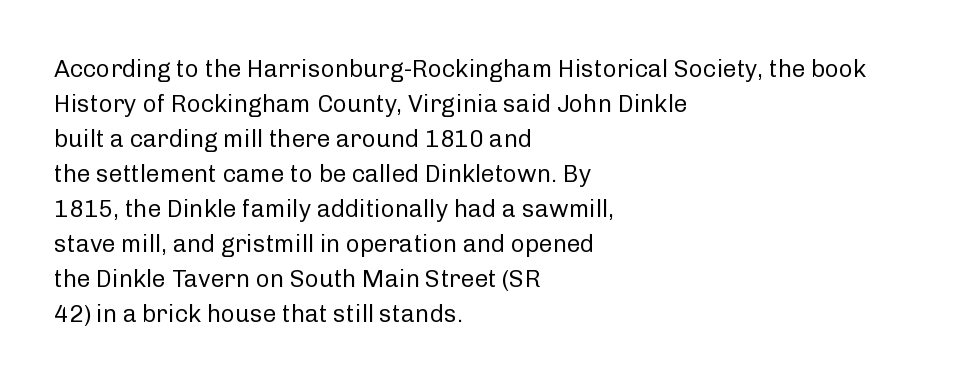
Q: Is the text bold? A: No.
Q: Is the text italic (slanted)? A: No, it is upright.
Q: Is the text underlined? A: No.
Q: How is the paragraph aligned? A: Left-aligned.
Q: Is the spacing between letters normal or unusually wide? A: Normal.
Q: Is the spacing between lines tight, normal or loose? A: Normal.
